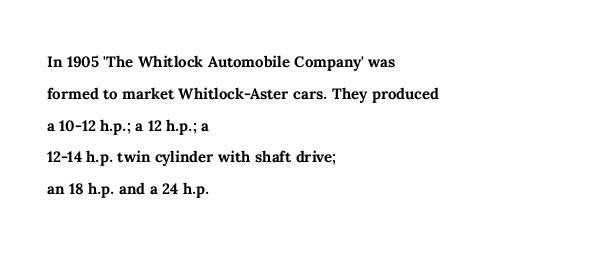
The image shows 20 px bold type, upright; set left-aligned, normal line spacing (1.59x), normal letter spacing, not underlined.
